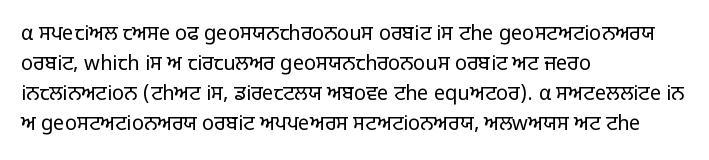
The face looks like a standard text weight, possibly lighter. A normal amount of white space separates one row of letters from the next. Line beginnings align vertically; line endings do not. The horizontal fit of the characters is conventional and even. The passage shown is not underscored anywhere.
